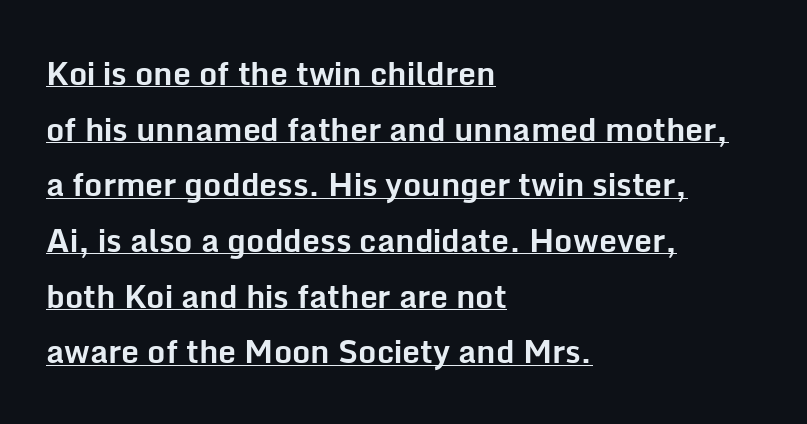
{"serif": "no", "italic": "no", "bold": "yes", "weight": "bold", "width": "normal", "stroke_contrast": "low", "x_height": "medium", "monospaced": "no", "underline": "yes", "align": "left", "line_spacing_ratio": 1.74, "letter_spacing": "normal", "letter_spacing_em": 0.0, "glyph_px": 32}
